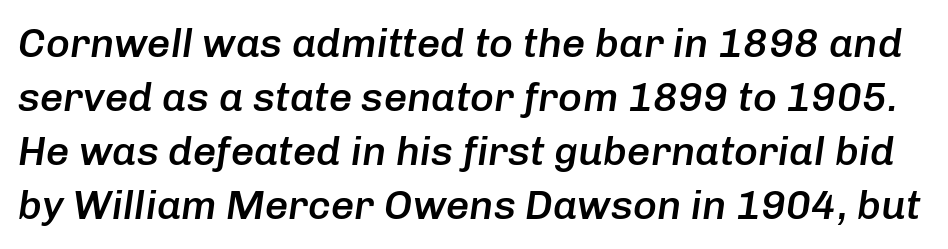
No word sits above an underline. Vertical spacing — default. Looks like regular typesetting: each glyph gets only the width it needs. The rendering keeps characters at their native spacing. Italic: yes, the glyphs are oblique.
